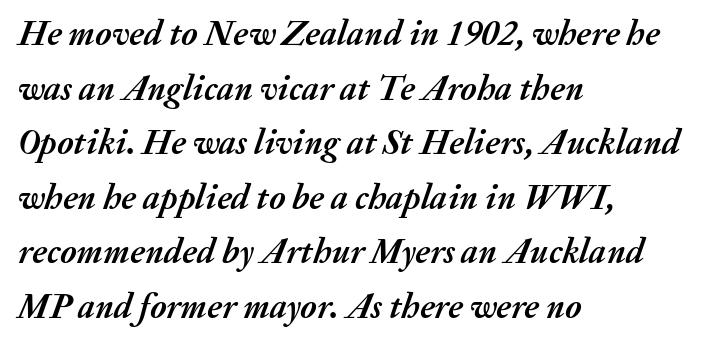
{"italic": "yes", "lean": "right", "slant_degrees": 20, "bold": "yes", "weight": "semibold", "width": "normal", "stroke_contrast": "medium", "x_height": "medium", "monospaced": "no", "underline": "no", "align": "left", "line_spacing": "normal", "line_spacing_ratio": 1.56, "letter_spacing": "normal", "letter_spacing_em": 0.0, "glyph_px": 35}
